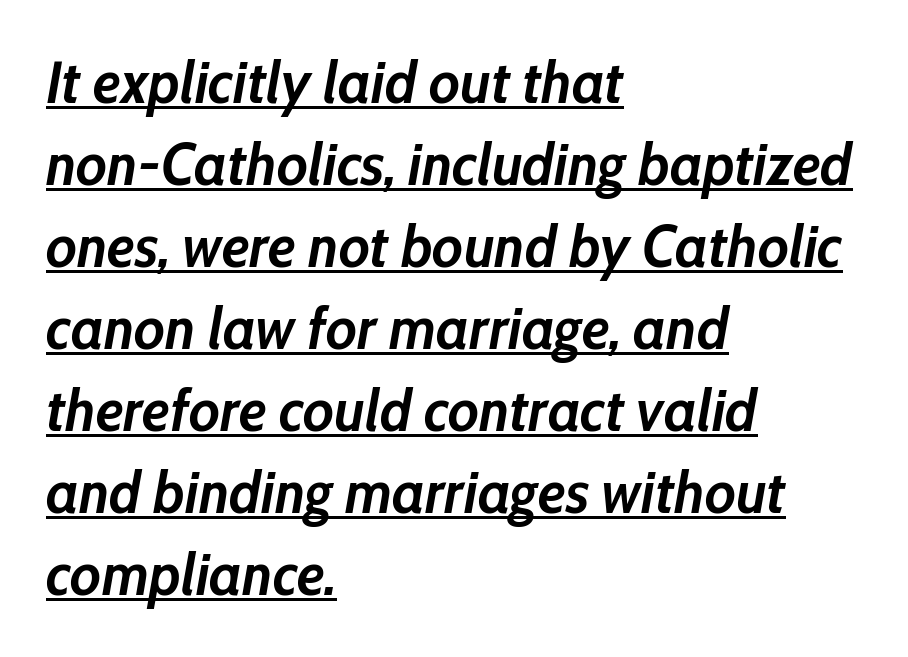
The image shows 59 px semibold type, italic (leaning right); set left-aligned, normal line spacing (1.39x), normal letter spacing, underlined; low stroke contrast and a medium x-height.
